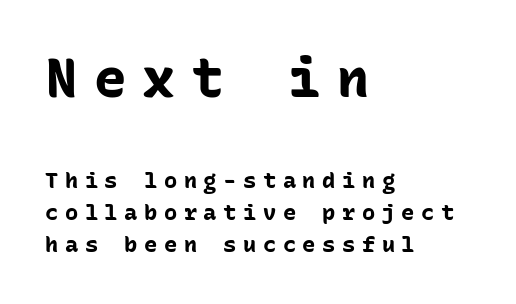
Q: Is the text bold? A: Yes.
Q: Is the text italic (slanted)? A: No, it is upright.
Q: Is the typeface a serif or a sans-serif typeface? A: Sans-serif.
Q: Is the text underlined? A: No.
Q: How is the paragraph aligned? A: Left-aligned.
Q: Is the spacing between letters normal or unusually wide? A: Unusually wide.
Q: Is the spacing between lines tight, normal or loose? A: Normal.
Q: Which block of text is set in a larger size, the first (top) or the second (bottom)? A: The first (top) one.
Q: Width (condensed, normal, or wide)? A: Normal.
Q: Stroke contrast? A: Low.
Q: x-height? A: Medium.
Q: Monospaced? A: Yes.
